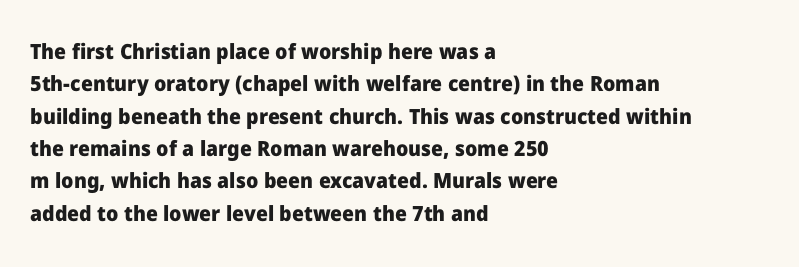
The image shows 21 px bold type, upright; set left-aligned, normal line spacing (1.54x), normal letter spacing, not underlined.
